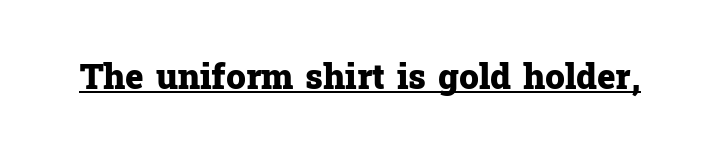
Q: Is the text bold? A: Yes.
Q: Is the text italic (slanted)? A: No, it is upright.
Q: Is the typeface a serif or a sans-serif typeface? A: Serif.
Q: Is the text underlined? A: Yes.
Q: Is the spacing between letters normal or unusually wide? A: Normal.
Q: Width (condensed, normal, or wide)? A: Normal.
Q: Stroke contrast? A: Low.
Q: x-height? A: Medium.
Q: Monospaced? A: No.
